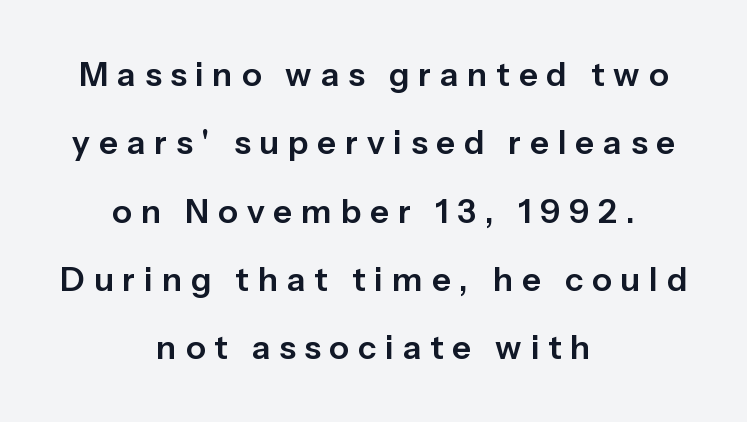
{"serif": "no", "italic": "no", "width": "normal", "stroke_contrast": "low", "x_height": "medium", "monospaced": "no", "underline": "no", "align": "center", "line_spacing": "loose", "line_spacing_ratio": 2.07, "letter_spacing": "wide", "letter_spacing_em": 0.27, "glyph_px": 33}
